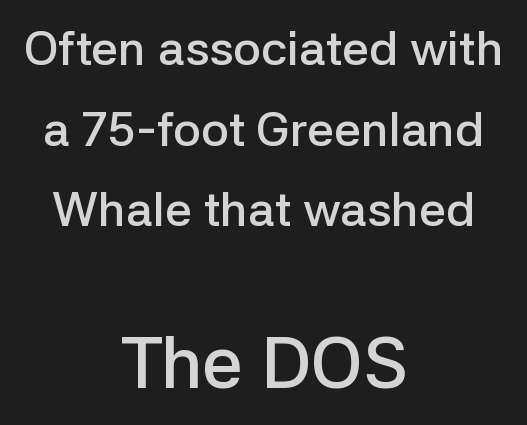
The image shows 72 px semibold sans-serif type, upright; set centered, normal line spacing (1.68x), normal letter spacing, not underlined; the second (bottom) block is 1.5x larger; low stroke contrast and a medium x-height.
